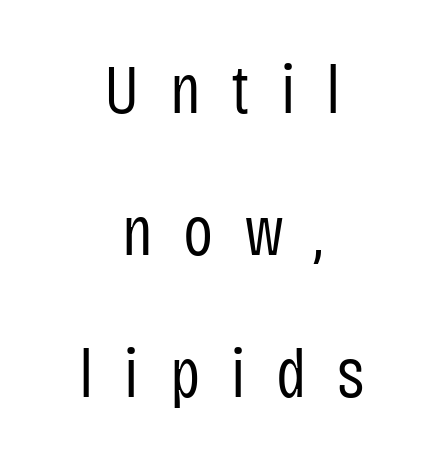
Does the copy run flush right? No — it is centered line by line. Loosely led — the rows are spread out. A light-to-regular cut is what we see here. The type family on display is of the sans-serif kind. Posture: straight, roman, zero tilt. Looks like regular typesetting: each glyph gets only the width it needs.
